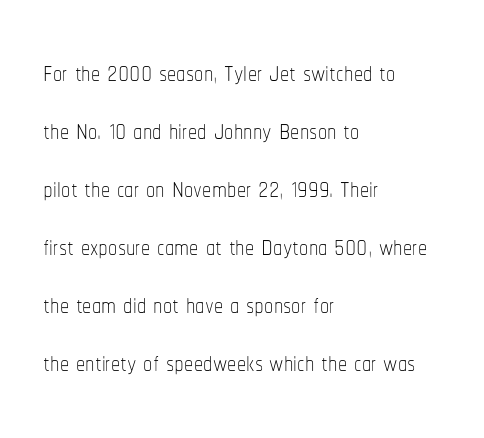
{"italic": "no", "bold": "no", "weight": "thin", "width": "condensed", "stroke_contrast": "low", "x_height": "medium", "monospaced": "no", "underline": "no", "align": "left", "line_spacing": "normal", "line_spacing_ratio": 1.57, "letter_spacing": "normal", "letter_spacing_em": 0.0, "glyph_px": 37}
